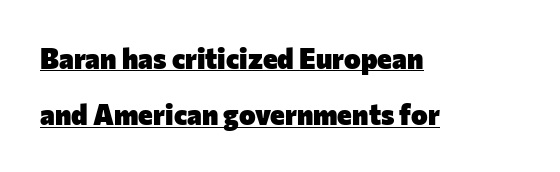
{"serif": "no", "italic": "no", "bold": "yes", "weight": "heavy", "width": "normal", "stroke_contrast": "low", "x_height": "medium", "monospaced": "no", "underline": "yes", "align": "left", "line_spacing": "loose", "line_spacing_ratio": 2.01, "letter_spacing": "normal", "letter_spacing_em": 0.0, "glyph_px": 28}
